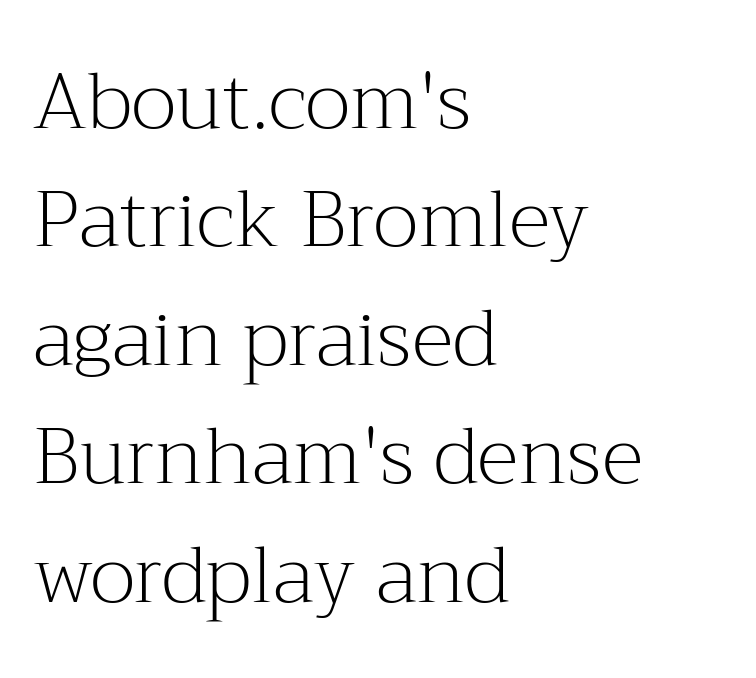
Serif or sans? Serif — the stroke terminals have little feet. Normally led — the rows are evenly, conventionally spaced. Spacing verdict: proportional, widths tailored to each character. One-word summary of the alignment: left.
